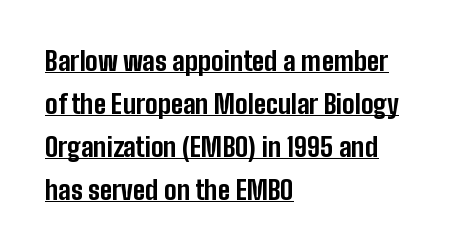
{"italic": "no", "bold": "yes", "underline": "yes", "align": "left", "line_spacing": "normal", "line_spacing_ratio": 1.65, "letter_spacing": "normal", "letter_spacing_em": 0.0, "glyph_px": 26}
